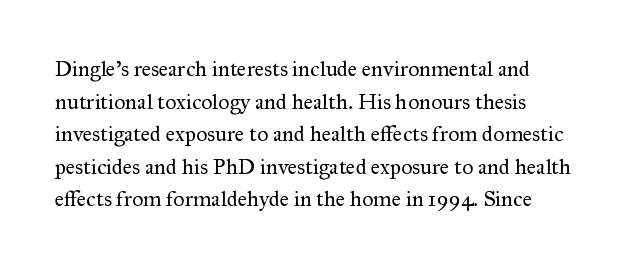
Rows of type keep a routine distance in the vertical direction. The space beneath each line is pristine and unruled. Which margin do the lines hug? The left one — the right edge is uneven. The letterforms sit shoulder to shoulder at normal distance.
